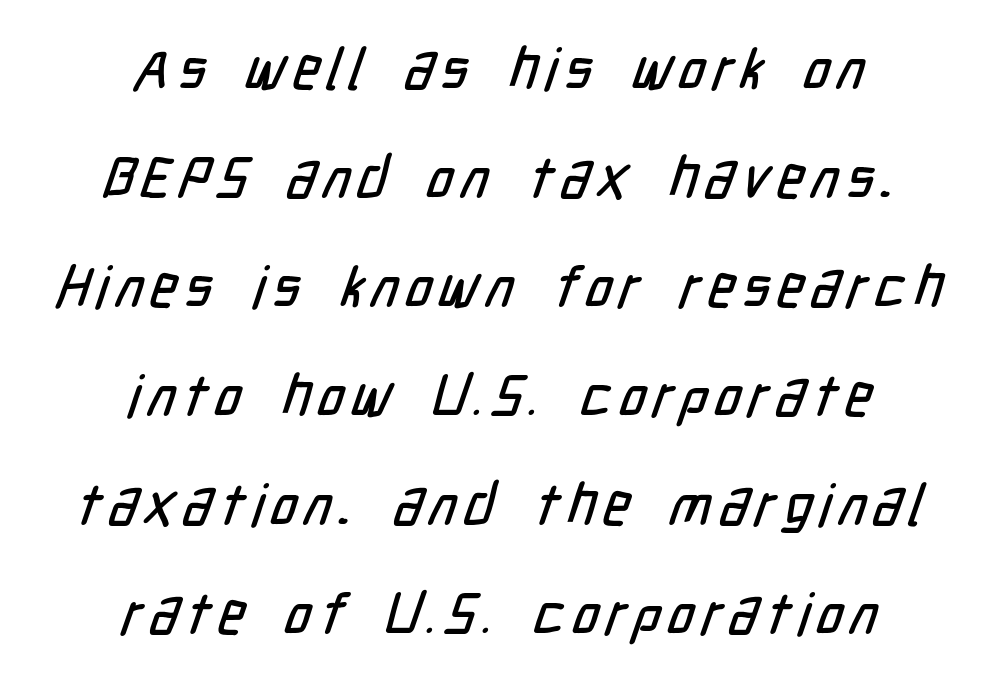
Looks like regular typesetting: each glyph gets only the width it needs. The strip under each line holds only bare page. Caption: multi-line text, centered on the measure. Check where the strokes stop: nothing finishes them off — pure sans.
